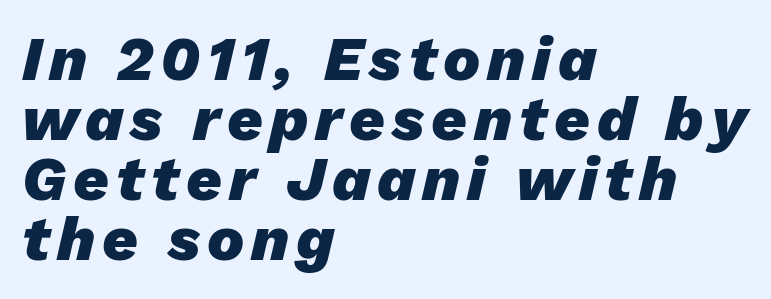
A clean baseline with only descenders dipping below it. This is oblique type, the kind used for emphasis or titles. The rendering uses natural spacing where letterforms have individual widths. The designer dialed line spacing down below the default. Emphasis by weight is at full strength: bold. Typeset ragged right — the left edge is the straight one.
